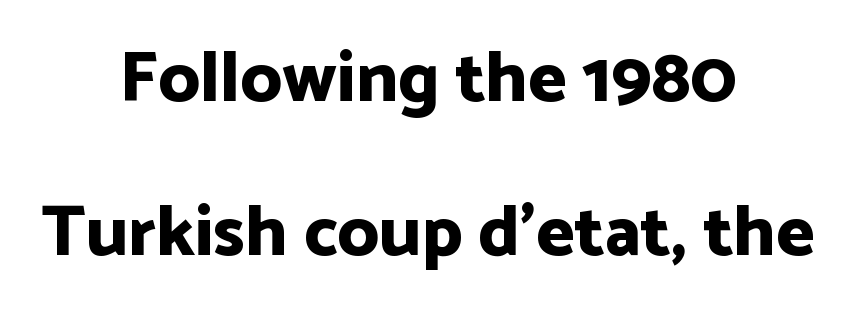
Notice how the stems are strictly vertical — no italics here. Is there much room between lines? Yes — plenty of vertical air separates them. I'd call this a sans setting — the letters go barefoot. The rendering keeps characters at their native spacing.
